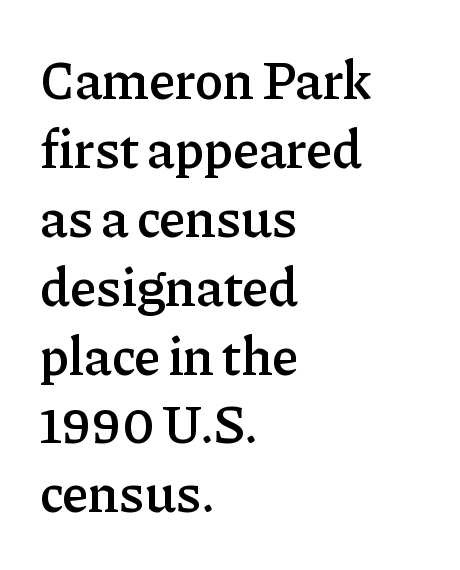
Teacher's note: observe the even left margin — that is flush-left alignment. Reading down the column, the eye jumps a familiar distance to each next line. Caption: semibold face, moderately heavy strokes. Words float on clear page, feet unadorned. Is there any slant? The stems are plumb. Spacing verdict: proportional, widths tailored to each character.
